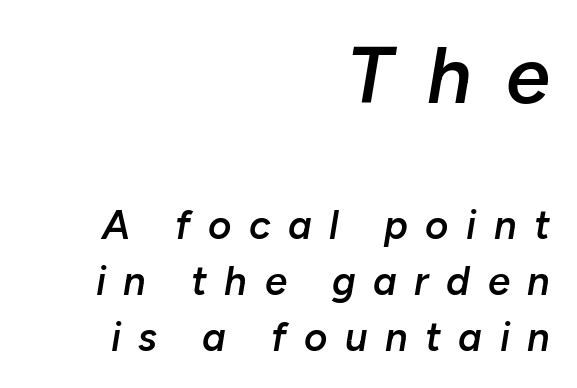
The image shows 79 px semibold type, italic (leaning right); set right-aligned, normal line spacing (1.4x), unusually wide letter spacing (+0.44 em), not underlined; the first (top) block is 1.98x larger; low stroke contrast and a medium x-height.
